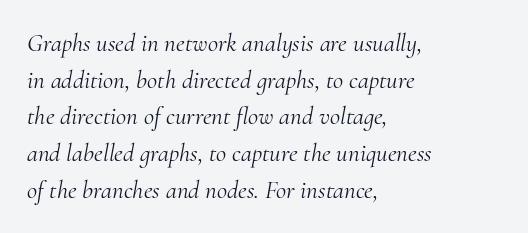
Q: Is the text bold? A: No.
Q: Is the text italic (slanted)? A: Yes, it leans right by about 10 degrees.
Q: Is the text underlined? A: No.
Q: How is the paragraph aligned? A: Left-aligned.
Q: Is the spacing between letters normal or unusually wide? A: Normal.
Q: Is the spacing between lines tight, normal or loose? A: Normal.
